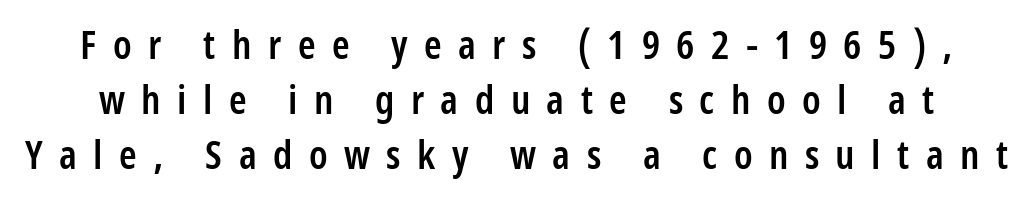
The image shows 40 px semibold, condensed sans-serif type, upright; set normal line spacing (1.38x), unusually wide letter spacing (+0.41 em), not underlined; low stroke contrast and a medium x-height.
